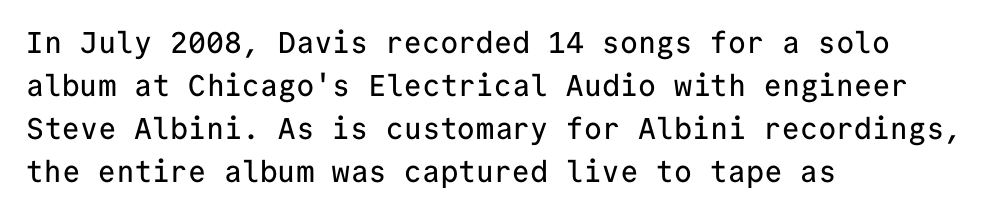
Q: Is the text italic (slanted)? A: No, it is upright.
Q: Is the typeface a serif or a sans-serif typeface? A: Sans-serif.
Q: Is the text underlined? A: No.
Q: How is the paragraph aligned? A: Left-aligned.
Q: Is the spacing between letters normal or unusually wide? A: Normal.
Q: Is the spacing between lines tight, normal or loose? A: Normal.
Q: Width (condensed, normal, or wide)? A: Normal.
Q: Stroke contrast? A: Low.
Q: x-height? A: Medium.
Q: Monospaced? A: Yes.
